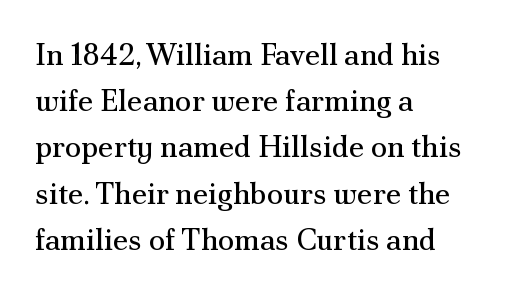
Weight class: somewhere from thin through regular. The gaps between neighbouring characters are ordinary and unremarkable. Style check: upright. A typesetter would call this proportional, since set widths differ per character.
